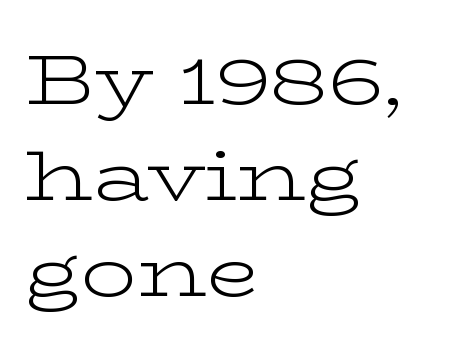
The type is set solid horizontally, with unmodified tracking. The text block is weighted toward the left margin, trailing off unevenly rightward. Summary of vertical rhythm: regular, with standard interline spacing. The letterforms sit at book weight or below.
